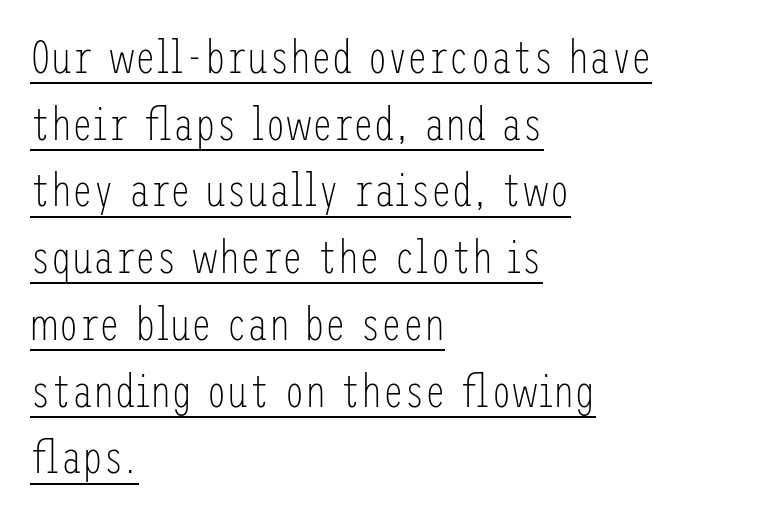
On a weight scale, this lands at 450 or below. These lines are composed in type without serifs. Decoration check: the copy is underlined. The specimen reads as upright at a glance.
